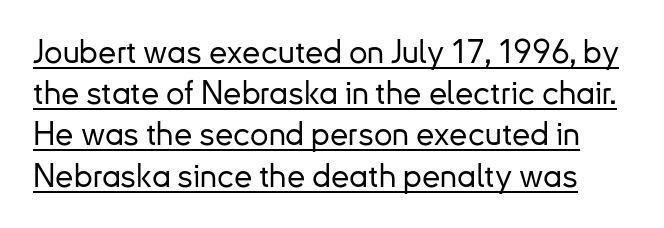
{"serif": "no", "italic": "no", "width": "normal", "stroke_contrast": "low", "x_height": "small", "monospaced": "no", "underline": "yes", "line_spacing": "normal", "line_spacing_ratio": 1.25, "letter_spacing": "normal", "letter_spacing_em": 0.0, "glyph_px": 33}
